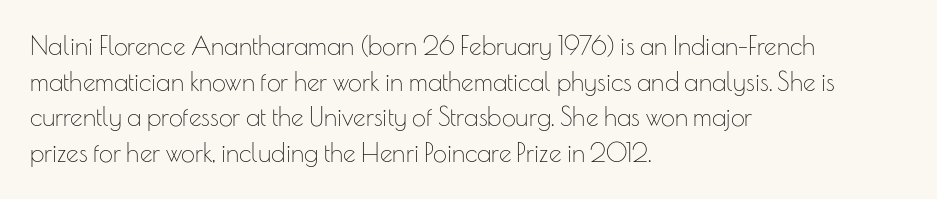
{"italic": "no", "bold": "no", "underline": "no", "align": "left", "line_spacing": "normal", "line_spacing_ratio": 1.43, "letter_spacing": "normal", "letter_spacing_em": 0.0, "glyph_px": 25}
